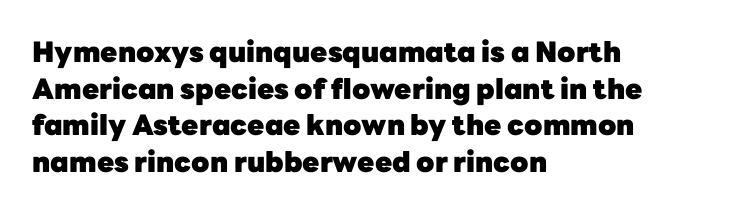
{"serif": "no", "italic": "no", "bold": "yes", "weight": "heavy", "width": "normal", "stroke_contrast": "low", "x_height": "medium", "monospaced": "no", "underline": "no", "align": "left", "line_spacing": "normal", "line_spacing_ratio": 1.31, "letter_spacing": "normal", "letter_spacing_em": 0.0, "glyph_px": 28}
